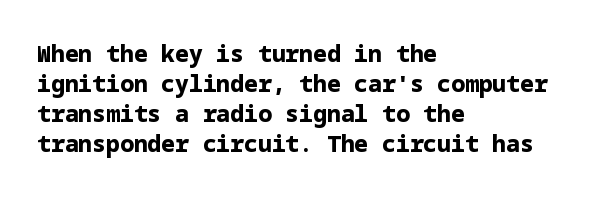
Does extra space separate the letters? No, they use regular spacing. The passage is arranged the way most books set body copy — flush left. Successive baselines arrive at the customary interval. Posture: upright roman. Is the type bold? Yes — the strokes are clearly thick and heavy.
